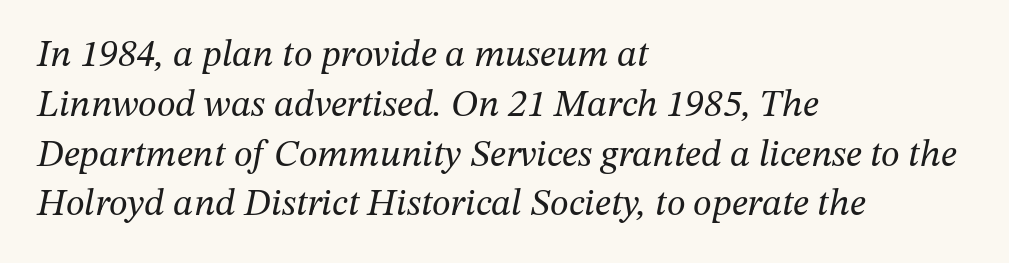
The image shows 38 px regular-weight serif type, italic (leaning right); set left-aligned, normal line spacing (1.31x), normal letter spacing, not underlined; medium stroke contrast and a medium x-height.
